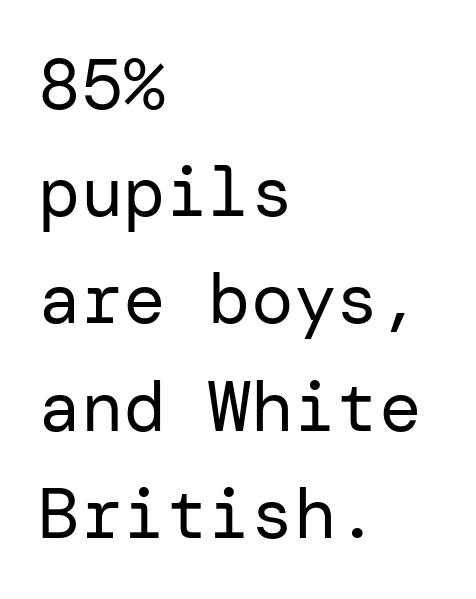
Q: Is the text bold? A: No.
Q: Is the text italic (slanted)? A: No, it is upright.
Q: Is the typeface a serif or a sans-serif typeface? A: Sans-serif.
Q: Is the text underlined? A: No.
Q: How is the paragraph aligned? A: Left-aligned.
Q: Is the spacing between letters normal or unusually wide? A: Normal.
Q: Is the spacing between lines tight, normal or loose? A: Normal.
Q: Width (condensed, normal, or wide)? A: Normal.
Q: Stroke contrast? A: Low.
Q: x-height? A: Medium.
